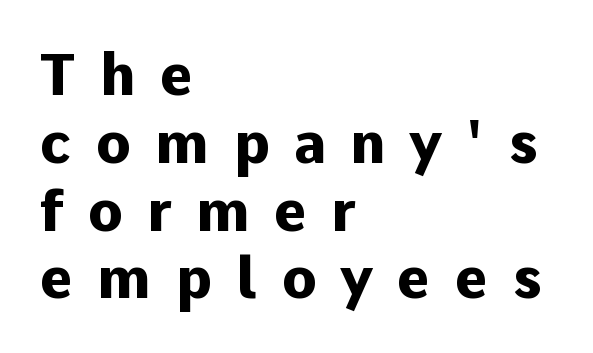
Classification — sans serif. This sample uses expanded letter spacing, leaving extra air between glyphs. Think of a printed novel: that variable character pitch is what you see here. It's the straight-up-and-down kind of type. Left-aligned paragraph, ragged on the right.
